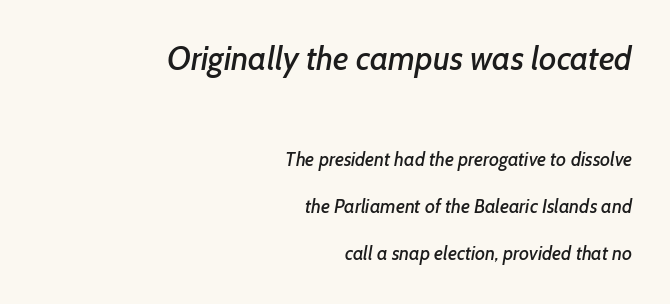
Q: Is the typeface a serif or a sans-serif typeface? A: Sans-serif.
Q: Is the text underlined? A: No.
Q: How is the paragraph aligned? A: Right-aligned.
Q: Is the spacing between letters normal or unusually wide? A: Normal.
Q: Is the spacing between lines tight, normal or loose? A: Loose.
Q: Which block of text is set in a larger size, the first (top) or the second (bottom)? A: The first (top) one.
Q: Width (condensed, normal, or wide)? A: Normal.
Q: Stroke contrast? A: Low.
Q: x-height? A: Medium.
Q: Monospaced? A: No.
